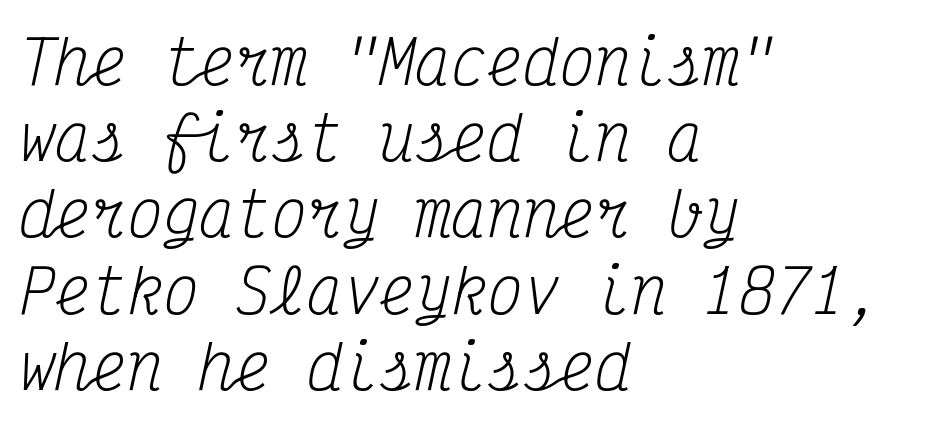
Q: Is the text bold? A: No.
Q: Is the text italic (slanted)? A: Yes, it leans right by about 12 degrees.
Q: Is the typeface a serif or a sans-serif typeface? A: Serif.
Q: Is the text underlined? A: No.
Q: How is the paragraph aligned? A: Left-aligned.
Q: Is the spacing between letters normal or unusually wide? A: Normal.
Q: Is the spacing between lines tight, normal or loose? A: Normal.
Q: Width (condensed, normal, or wide)? A: Condensed.
Q: Stroke contrast? A: Medium.
Q: x-height? A: Medium.
Q: Monospaced? A: Yes.
